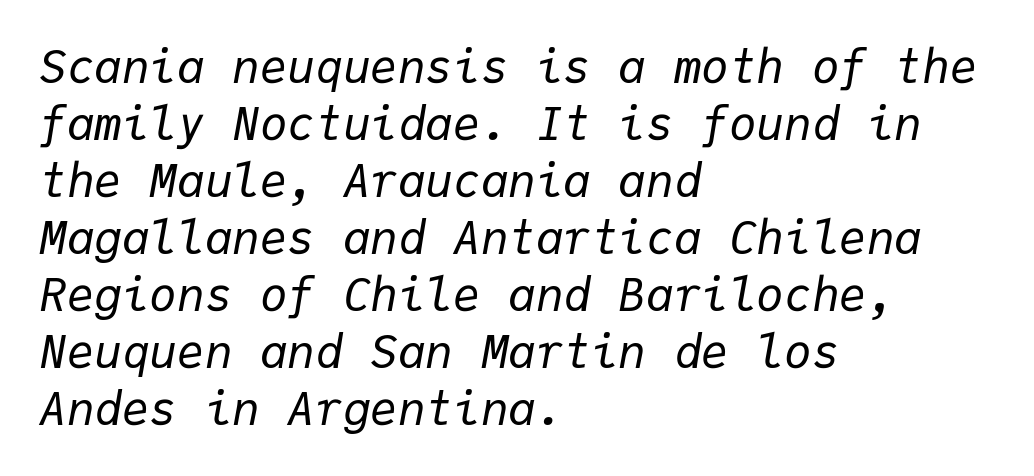
Nobody drew a line under any word here. Stroke thickness stays within the range of a standard reading face or lighter. How are the letters spaced? Ordinarily, with no added tracking. The letters are slanted; this is an italic face.
